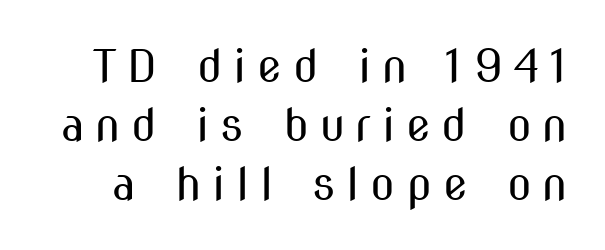
Q: Is the text bold? A: No.
Q: Is the text italic (slanted)? A: No, it is upright.
Q: Is the typeface a serif or a sans-serif typeface? A: Sans-serif.
Q: Is the text underlined? A: No.
Q: Is the spacing between letters normal or unusually wide? A: Unusually wide.
Q: Is the spacing between lines tight, normal or loose? A: Normal.
Q: Width (condensed, normal, or wide)? A: Condensed.
Q: Stroke contrast? A: Medium.
Q: x-height? A: Medium.
Q: Monospaced? A: No.
